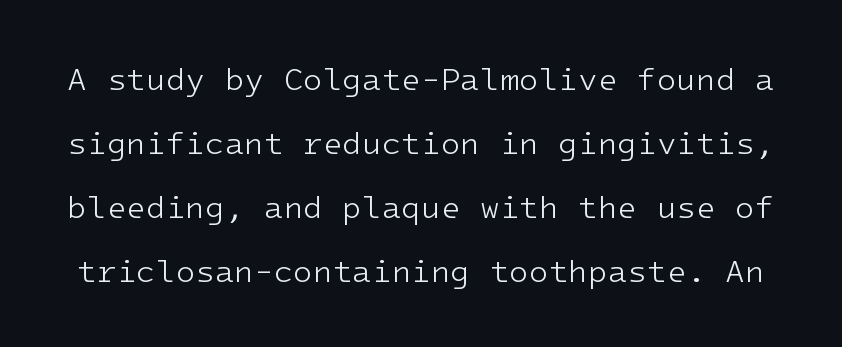
The words here are not underlined. Posture: straight, roman, zero tilt. In terms of letterspacing, this is plain default setting. Check where the strokes stop: nothing finishes them off — pure sans.
